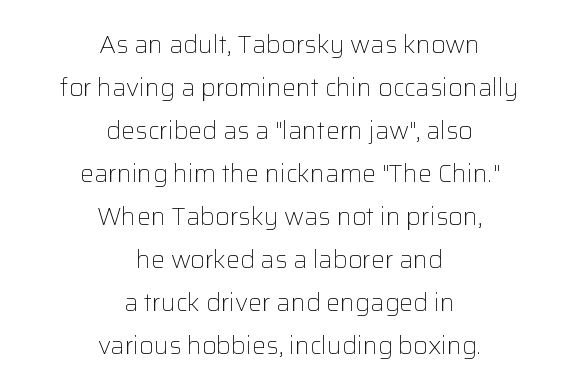
{"italic": "no", "bold": "no", "underline": "no", "align": "center", "line_spacing_ratio": 1.72, "letter_spacing": "normal", "letter_spacing_em": 0.0, "glyph_px": 25}
